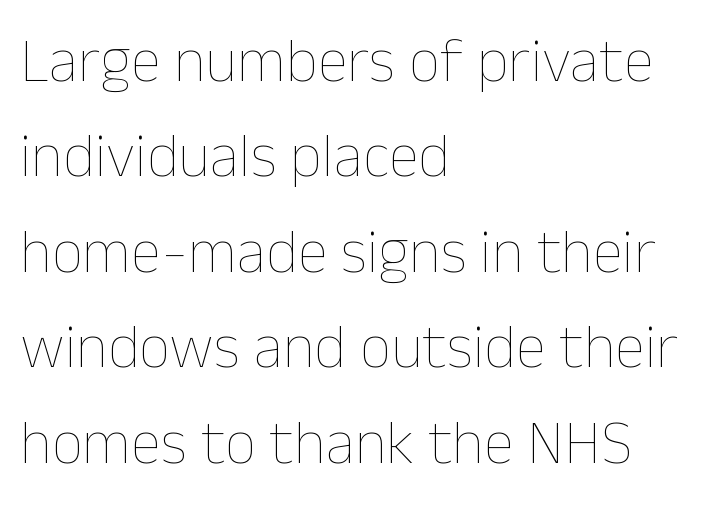
The face used here is rendered with its standard letterfit. Compared with typical paragraphs, the rows here are spaced about the same. Decoration check: the copy has no underline. Line starts are locked; line ends wander. It's the straight-up-and-down kind of type.
